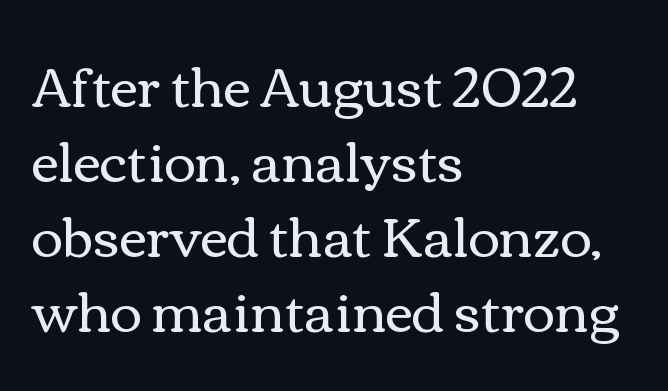
Is this a fixed-width face? No — the glyphs have proportional, varying widths. The strip under each line holds only bare page. The paragraph has a hard left edge and a soft right edge. Ink coverage per letter is moderate at most. Tracking here is standard; glyphs follow each other at the usual distance.
